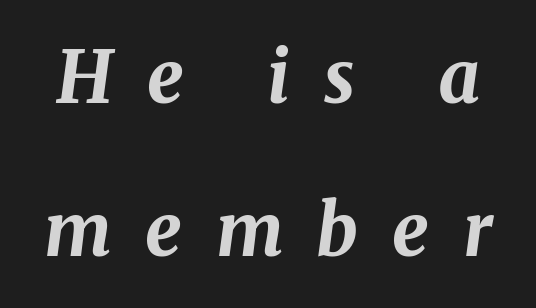
Spacing verdict: proportional, widths tailored to each character. Compared with an ordinary text face, these strokes are far heavier — a full bold. Every character sits at an angle, as italics do. Loosely led — the rows are spread out. This sample uses expanded letter spacing, leaving extra air between glyphs. Unmarked baselines from the first word to the last.
